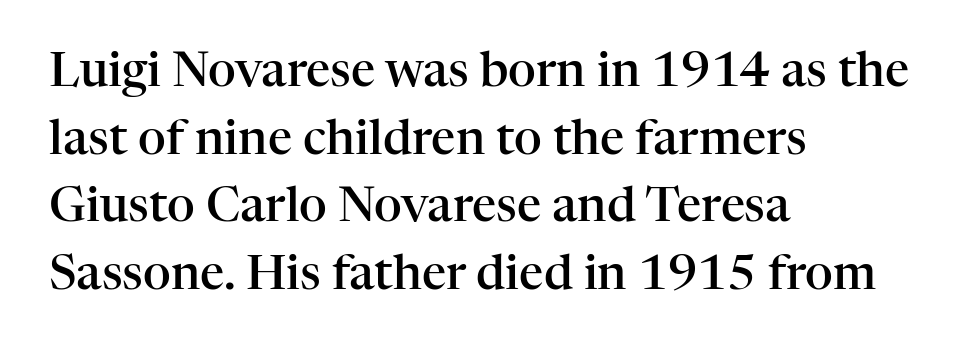
{"serif": "yes", "italic": "no", "bold": "semi", "weight": "semibold", "width": "normal", "stroke_contrast": "high", "x_height": "medium", "monospaced": "no", "underline": "no", "align": "left", "line_spacing": "normal", "line_spacing_ratio": 1.41, "letter_spacing": "normal", "letter_spacing_em": 0.0, "glyph_px": 48}
